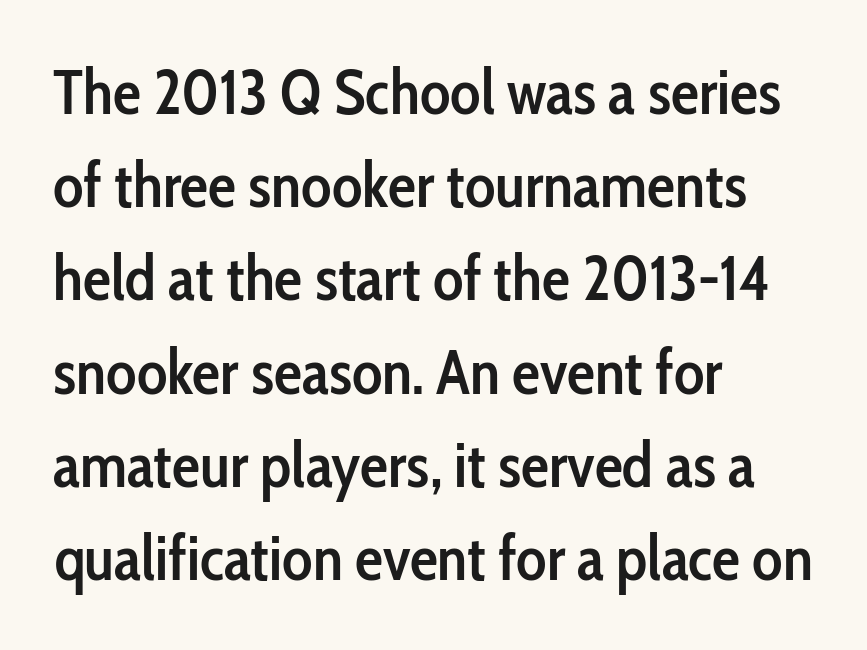
The image shows 63 px semibold, condensed sans-serif type, upright; set left-aligned, normal line spacing (1.48x), normal letter spacing, not underlined; low stroke contrast and a medium x-height.
